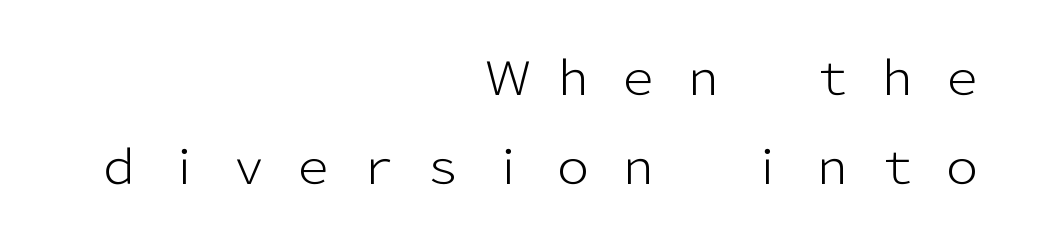
{"serif": "no", "italic": "no", "bold": "no", "weight": "light", "width": "normal", "stroke_contrast": "low", "x_height": "medium", "monospaced": "no", "underline": "no", "align": "right", "line_spacing": "loose", "line_spacing_ratio": 1.94, "letter_spacing": "wide", "letter_spacing_em": 0.41, "glyph_px": 46}
